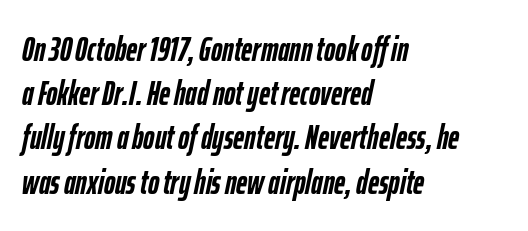
The image shows 34 px semibold, condensed type, italic (leaning right); set left-aligned, normal line spacing (1.3x), normal letter spacing, not underlined; low stroke contrast and a medium x-height.
